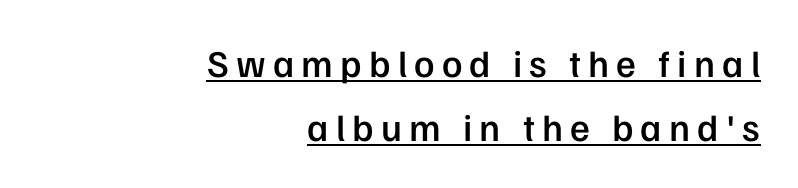
The words here are underlined. Character widths vary here, with narrow letters taking less room than wide ones. Alignment: flush right. No italicization has been applied; the sample stays upright.
